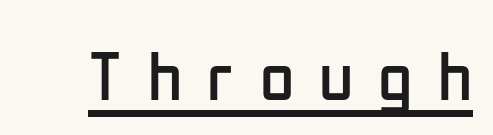
Q: Is the text bold? A: No.
Q: Is the text italic (slanted)? A: No, it is upright.
Q: Is the typeface a serif or a sans-serif typeface? A: Sans-serif.
Q: Is the text underlined? A: Yes.
Q: Is the spacing between letters normal or unusually wide? A: Unusually wide.
Q: Width (condensed, normal, or wide)? A: Condensed.
Q: Stroke contrast? A: Low.
Q: x-height? A: Medium.
Q: Monospaced? A: No.
